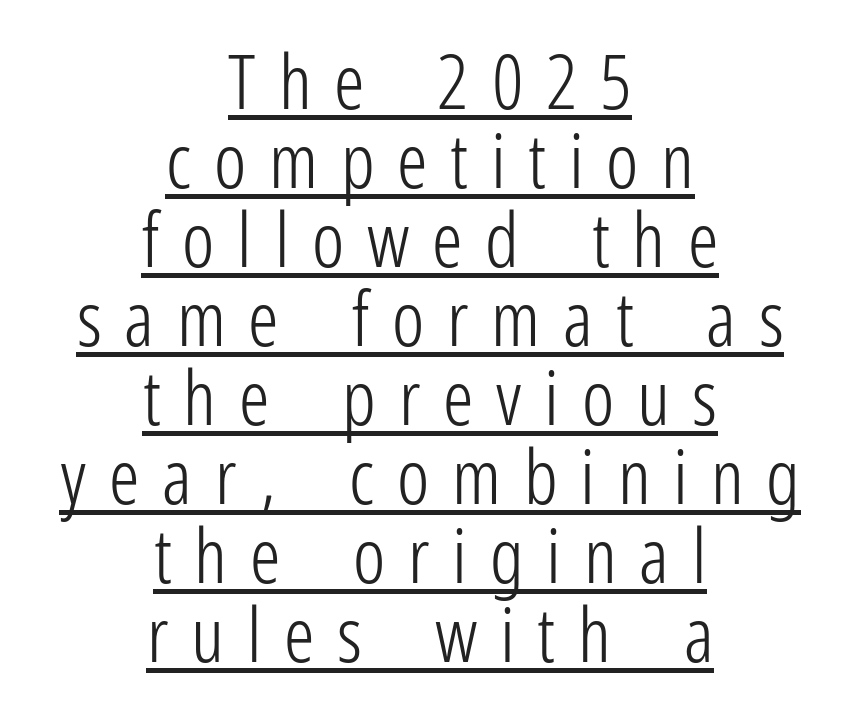
The image shows 76 px light, condensed sans-serif type, upright; set centered, tight line spacing (1.04x), unusually wide letter spacing (+0.3 em), underlined; low stroke contrast and a medium x-height.
